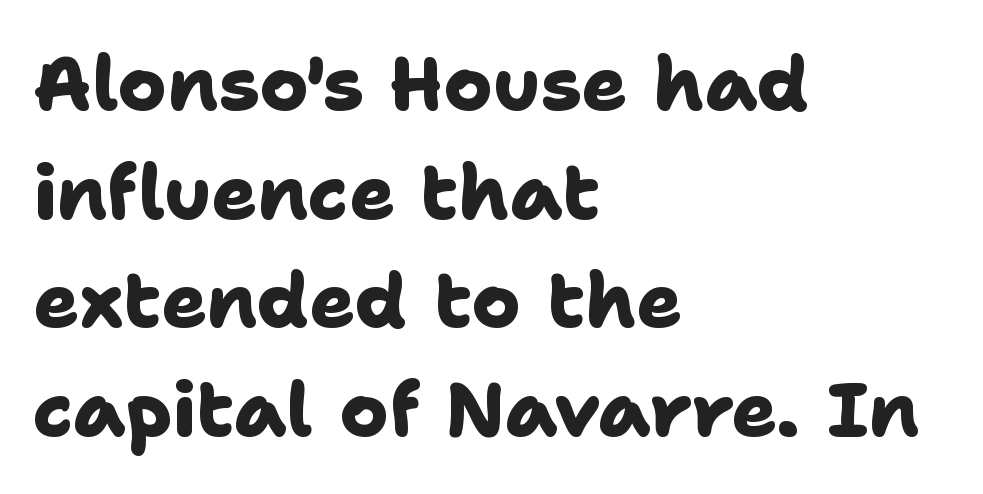
Q: Is the text bold? A: Yes.
Q: Is the typeface a serif or a sans-serif typeface? A: Sans-serif.
Q: Is the text underlined? A: No.
Q: How is the paragraph aligned? A: Left-aligned.
Q: Is the spacing between letters normal or unusually wide? A: Normal.
Q: Is the spacing between lines tight, normal or loose? A: Normal.
Q: Width (condensed, normal, or wide)? A: Normal.
Q: Stroke contrast? A: Low.
Q: x-height? A: Medium.
Q: Monospaced? A: No.
